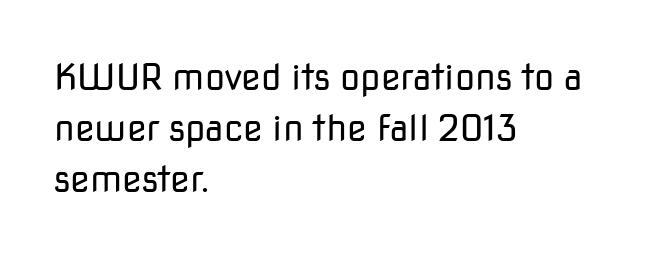
{"serif": "no", "italic": "no", "bold": "no", "weight": "regular", "width": "normal", "stroke_contrast": "low", "x_height": "medium", "monospaced": "no", "underline": "no", "align": "left", "line_spacing": "normal", "line_spacing_ratio": 1.42, "letter_spacing": "normal", "letter_spacing_em": 0.0, "glyph_px": 36}
